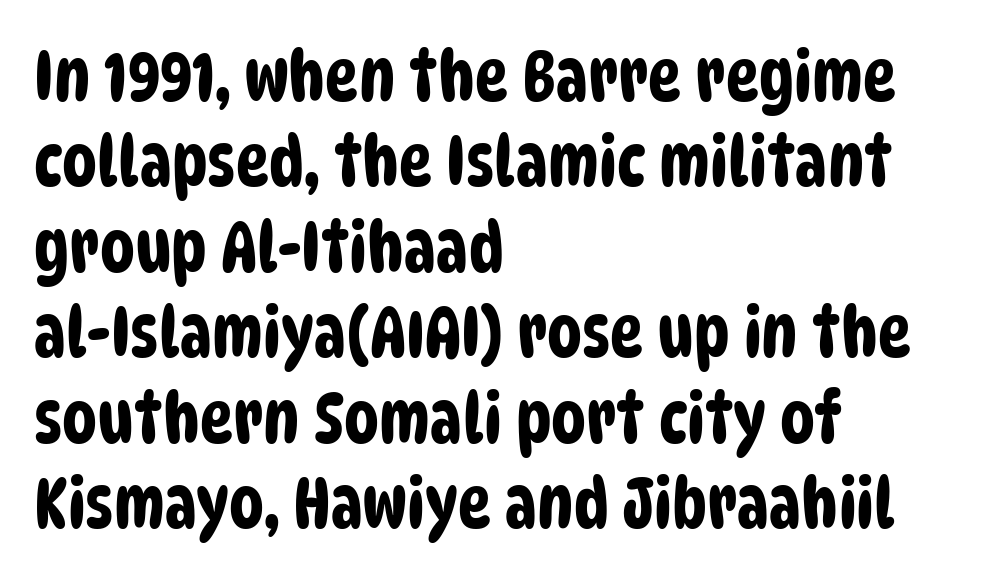
Does extra space separate the letters? No, they use regular spacing. A typesetter would call this proportional, since set widths differ per character. Font category for this specimen: sans-serif. The space directly below the letters is spotless.
